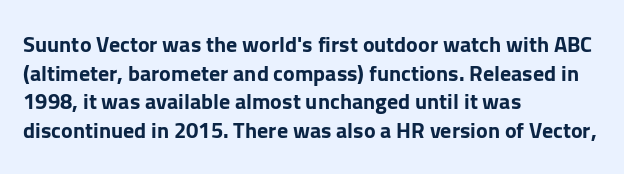
{"italic": "no", "bold": "yes", "underline": "no", "align": "left", "line_spacing": "normal", "line_spacing_ratio": 1.3, "letter_spacing": "normal", "letter_spacing_em": 0.0, "glyph_px": 22}
